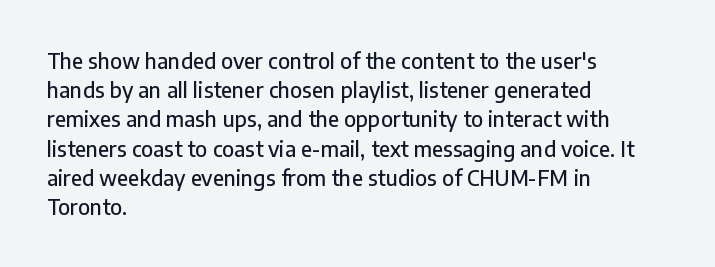
Q: Is the text italic (slanted)? A: No, it is upright.
Q: Is the text underlined? A: No.
Q: How is the paragraph aligned? A: Left-aligned.
Q: Is the spacing between letters normal or unusually wide? A: Normal.
Q: Is the spacing between lines tight, normal or loose? A: Normal.
